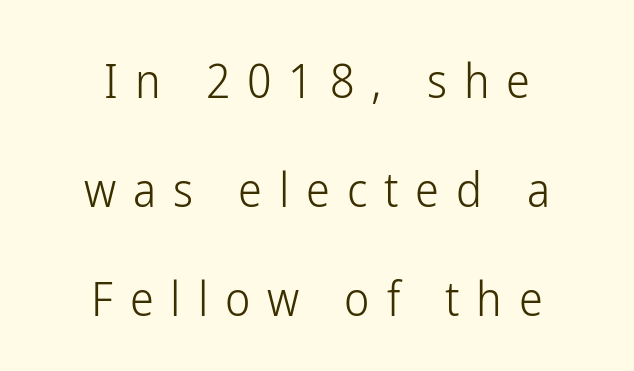
{"serif": "no", "italic": "no", "bold": "no", "weight": "light", "width": "condensed", "stroke_contrast": "low", "x_height": "medium", "monospaced": "no", "underline": "no", "align": "center", "line_spacing": "loose", "line_spacing_ratio": 2.27, "letter_spacing": "wide", "letter_spacing_em": 0.35, "glyph_px": 48}
